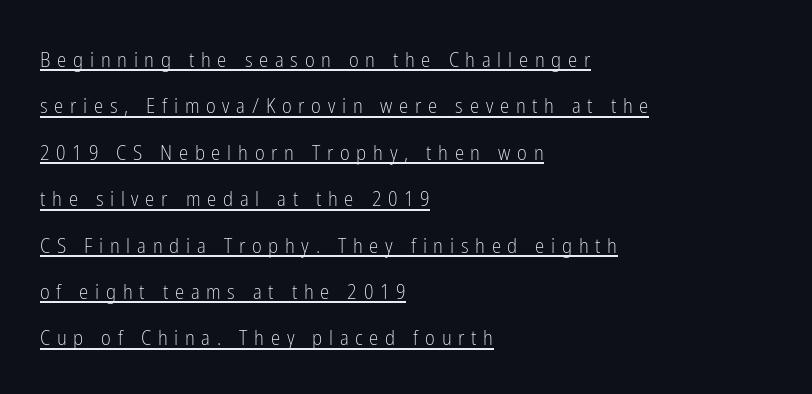
The image shows 21 px text type, upright; set left-aligned, loose line spacing (2.21x), unusually wide letter spacing (+0.32 em), underlined.
